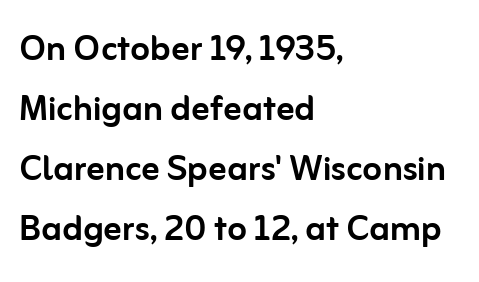
Q: Is the text italic (slanted)? A: No, it is upright.
Q: Is the typeface a serif or a sans-serif typeface? A: Sans-serif.
Q: Is the text underlined? A: No.
Q: How is the paragraph aligned? A: Left-aligned.
Q: Is the spacing between letters normal or unusually wide? A: Normal.
Q: Is the spacing between lines tight, normal or loose? A: Normal.
Q: Width (condensed, normal, or wide)? A: Normal.
Q: Stroke contrast? A: Low.
Q: x-height? A: Medium.
Q: Monospaced? A: No.
